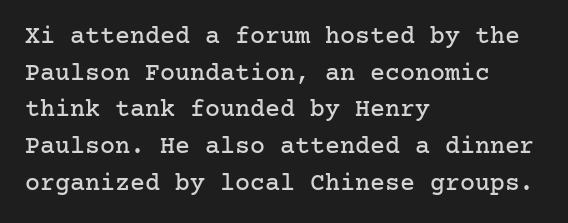
The letters stand straight up with perfectly vertical stems. The tracking reads as untouched default to a designer's eye. Vertical spacing — default. All the whitespace from short lines collects on the right. Bare-footed words on every line.
